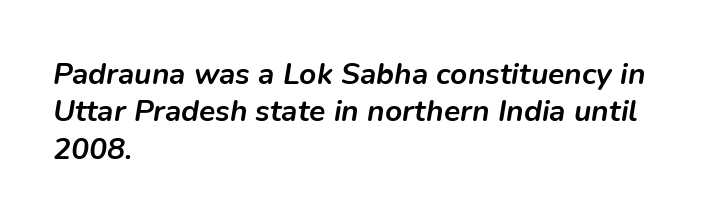
{"italic": "yes", "lean": "right", "slant_degrees": 9, "bold": "yes", "weight": "semibold", "width": "normal", "stroke_contrast": "low", "x_height": "medium", "monospaced": "no", "underline": "no", "align": "left", "line_spacing": "normal", "line_spacing_ratio": 1.25, "letter_spacing": "normal", "letter_spacing_em": 0.0, "glyph_px": 30}
